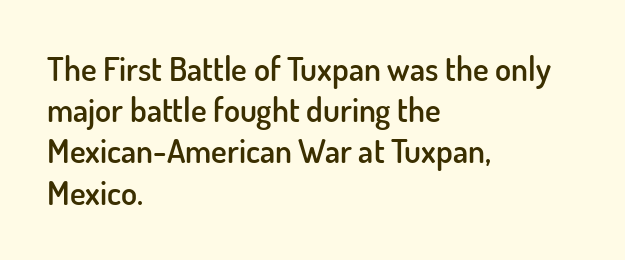
The image shows 33 px semibold sans-serif type, upright; set left-aligned, normal line spacing (1.25x), normal letter spacing, not underlined; low stroke contrast and a small x-height.
